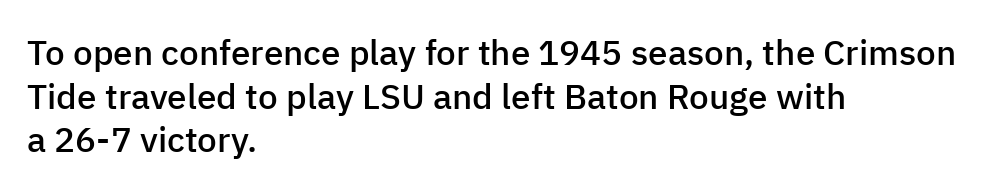
Type style note: lacks serifs. Notice how the passage keeps a crisp vertical edge on the left only. The gap between lines stays unmarked. Every letter is mildly thick-stroked: semibold rather than bold.
